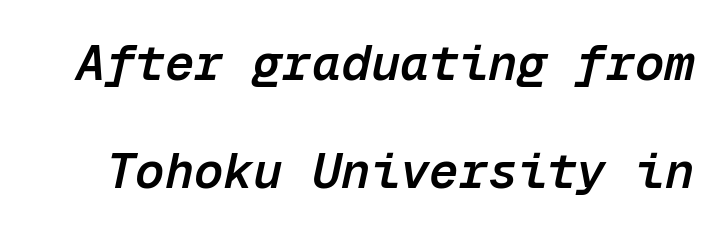
The image shows 49 px semibold type, italic (leaning right), monospaced; set loose line spacing (2.21x), normal letter spacing, not underlined; low stroke contrast and a medium x-height.
